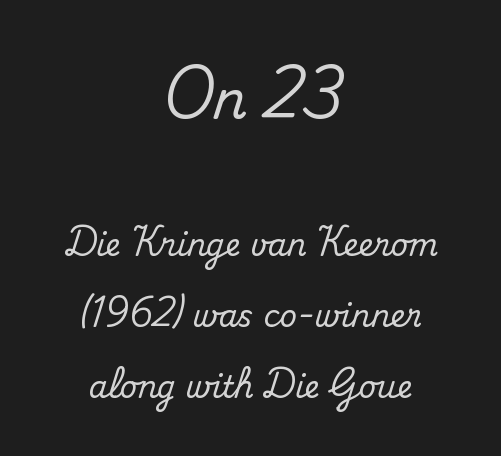
{"serif": "yes", "width": "normal", "stroke_contrast": "medium", "x_height": "small", "monospaced": "no", "underline": "no", "align": "center", "line_spacing": "loose", "line_spacing_ratio": 2.38, "letter_spacing": "normal", "letter_spacing_em": 0.0, "larger_block": "first", "size_ratio": 1.77, "glyph_px": 53}
